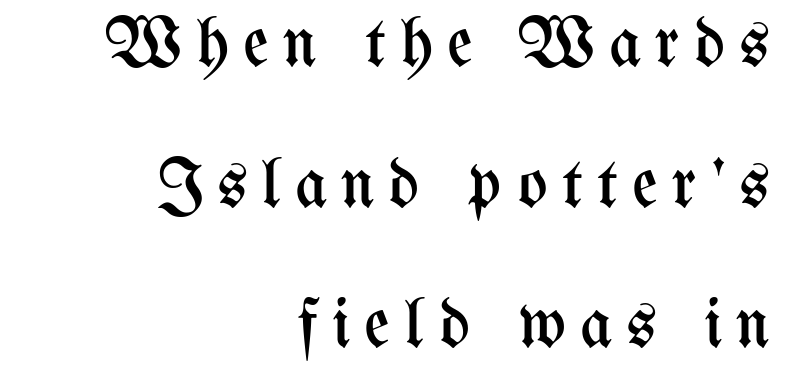
The image shows 70 px regular-weight, condensed type, upright; set right-aligned, loose line spacing (2.01x), unusually wide letter spacing (+0.2 em), not underlined; medium stroke contrast and a medium x-height.
